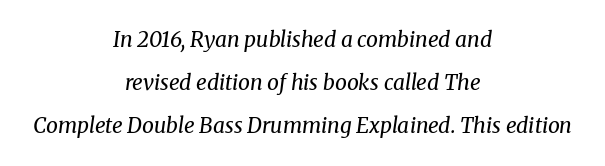
{"italic": "yes", "lean": "right", "slant_degrees": 8, "bold": "no", "underline": "no", "align": "center", "line_spacing": "loose", "line_spacing_ratio": 2.05, "letter_spacing": "normal", "letter_spacing_em": 0.0, "glyph_px": 21}
